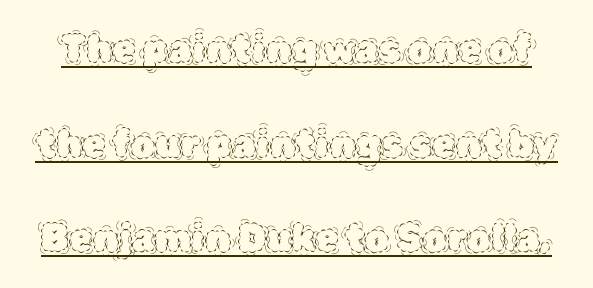
{"italic": "no", "bold": "no", "weight": "thin", "width": "normal", "x_height": "large", "monospaced": "no", "underline": "yes", "line_spacing": "loose", "line_spacing_ratio": 2.49, "letter_spacing": "normal", "letter_spacing_em": 0.0, "glyph_px": 38}
